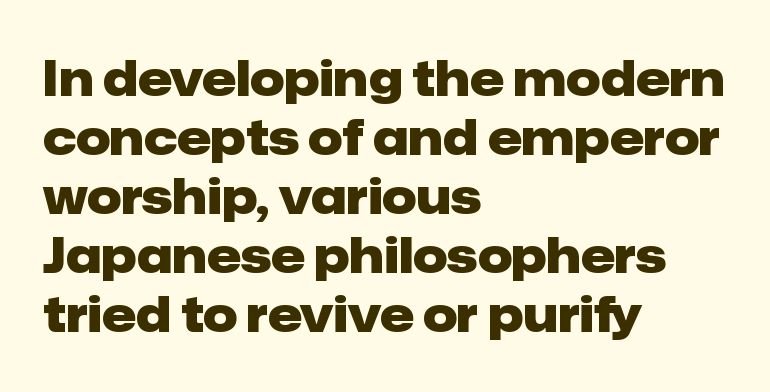
{"serif": "no", "italic": "no", "bold": "yes", "weight": "heavy", "width": "normal", "stroke_contrast": "low", "x_height": "medium", "monospaced": "no", "underline": "no", "align": "left", "line_spacing_ratio": 1.23, "letter_spacing": "normal", "letter_spacing_em": 0.0, "glyph_px": 48}
